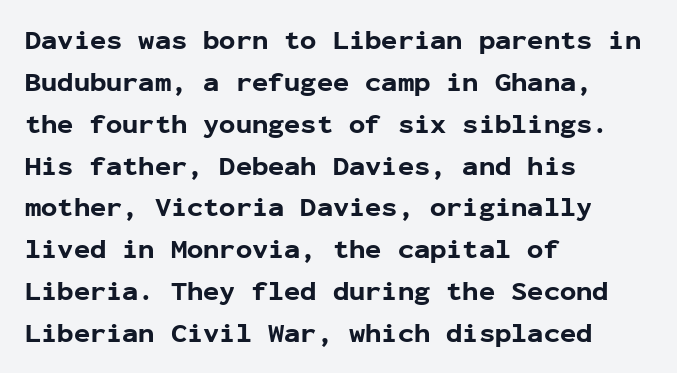
Q: Is the text bold? A: Yes.
Q: Is the text italic (slanted)? A: No, it is upright.
Q: Is the text underlined? A: No.
Q: How is the paragraph aligned? A: Left-aligned.
Q: Is the spacing between letters normal or unusually wide? A: Normal.
Q: Is the spacing between lines tight, normal or loose? A: Normal.
